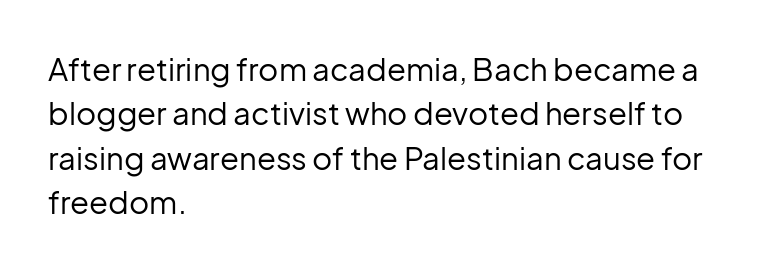
This rendering employs a face without finishing strokes, i.e., a sans-serif. The foot of each line stays bare and open. Each letter keeps its own natural width here, so spacing adapts to shape. Students, note that the glyphs here touch the page at normal intervals. The weight tops out at a normal text grade. Leading matches the norm, producing a regular column.
